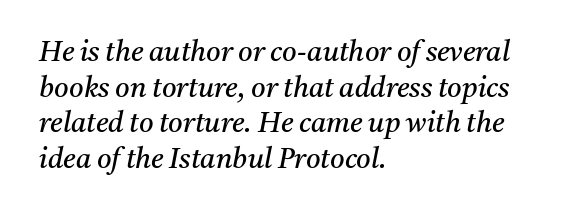
The designer left line spacing at the default. The letters advance in unequal steps, a hallmark of proportional type. Yep, that's italic — everything's leaning. Unlike a clean sans, this face finishes its strokes with serifs.
